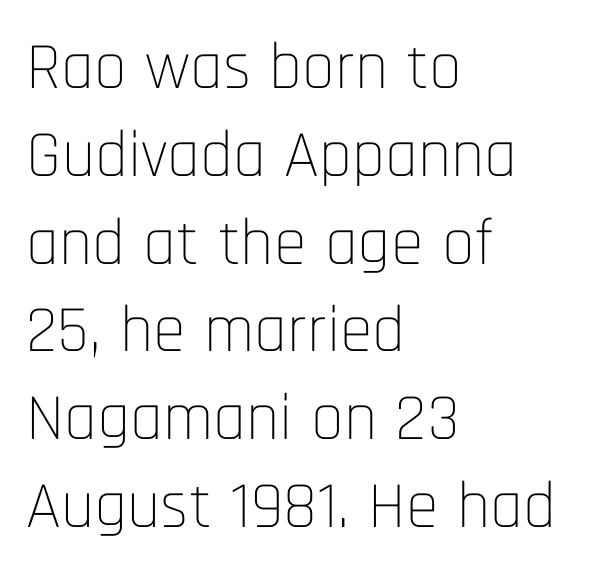
{"serif": "no", "italic": "no", "bold": "no", "weight": "thin", "width": "condensed", "stroke_contrast": "low", "x_height": "large", "monospaced": "no", "underline": "no", "align": "left", "line_spacing": "normal", "line_spacing_ratio": 1.33, "letter_spacing": "normal", "letter_spacing_em": 0.0, "glyph_px": 66}
